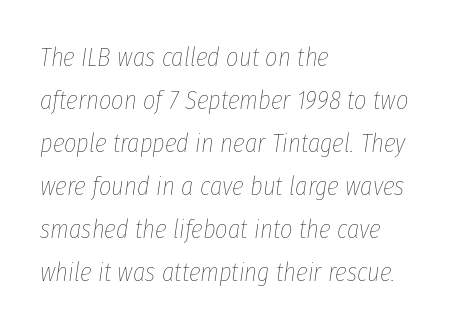
The image shows 27 px text type, italic (leaning right); set left-aligned, normal line spacing (1.59x), normal letter spacing, not underlined.
